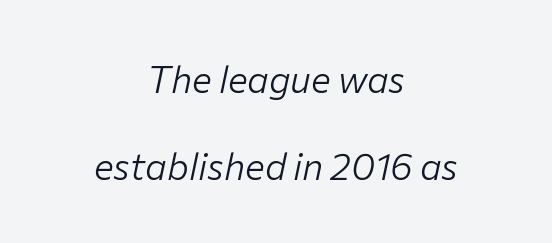
Q: Is the text bold? A: No.
Q: Is the text italic (slanted)? A: Yes, it leans right by about 12 degrees.
Q: Is the text underlined? A: No.
Q: How is the paragraph aligned? A: Centered.
Q: Is the spacing between letters normal or unusually wide? A: Normal.
Q: Is the spacing between lines tight, normal or loose? A: Loose.
Q: Width (condensed, normal, or wide)? A: Normal.
Q: Stroke contrast? A: Low.
Q: x-height? A: Medium.
Q: Monospaced? A: No.
